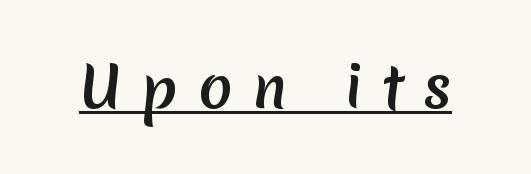
{"serif": "no", "width": "normal", "stroke_contrast": "medium", "x_height": "medium", "monospaced": "no", "underline": "yes", "letter_spacing": "wide", "letter_spacing_em": 0.35, "glyph_px": 56}
